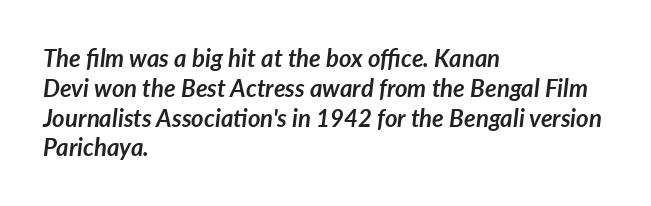
The rag falls on the right side of this text block. Nobody drew a line under any word here. The text carries the slant typical of an italic or oblique font. This sample uses plain, unmodified letter spacing. Each glyph is drawn with heavy, bold strokes.
